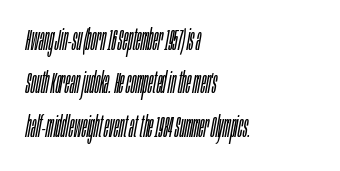
{"italic": "yes", "lean": "right", "slant_degrees": 10, "bold": "no", "weight": "light", "width": "condensed", "stroke_contrast": "low", "x_height": "large", "monospaced": "no", "underline": "no", "align": "left", "line_spacing": "normal", "line_spacing_ratio": 1.45, "letter_spacing": "normal", "letter_spacing_em": 0.0, "glyph_px": 30}
